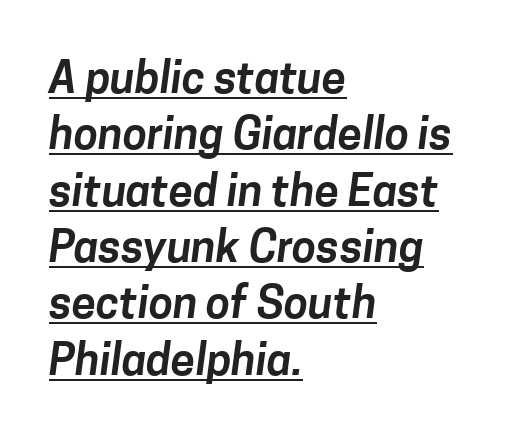
{"serif": "no", "width": "normal", "stroke_contrast": "low", "x_height": "medium", "monospaced": "no", "underline": "yes", "align": "left", "line_spacing": "normal", "line_spacing_ratio": 1.28, "letter_spacing": "normal", "letter_spacing_em": 0.0, "glyph_px": 44}
